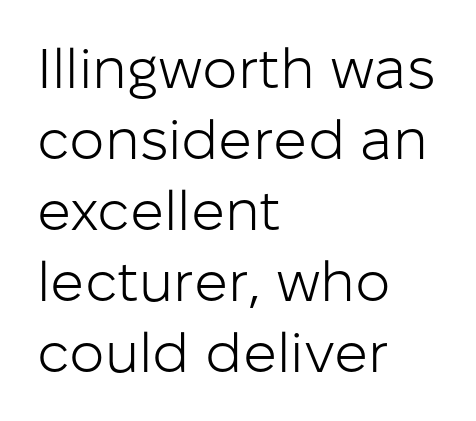
{"serif": "no", "italic": "no", "bold": "no", "weight": "light", "width": "normal", "stroke_contrast": "low", "x_height": "medium", "monospaced": "no", "underline": "no", "align": "left", "line_spacing": "normal", "line_spacing_ratio": 1.27, "letter_spacing": "normal", "letter_spacing_em": 0.0, "glyph_px": 56}
